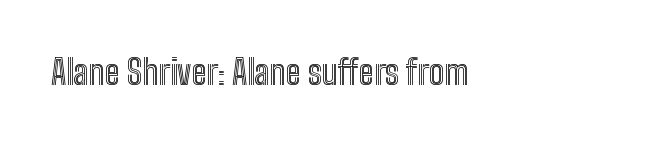
The image shows 34 px condensed type, upright; set normal letter spacing, not underlined; a medium x-height.
